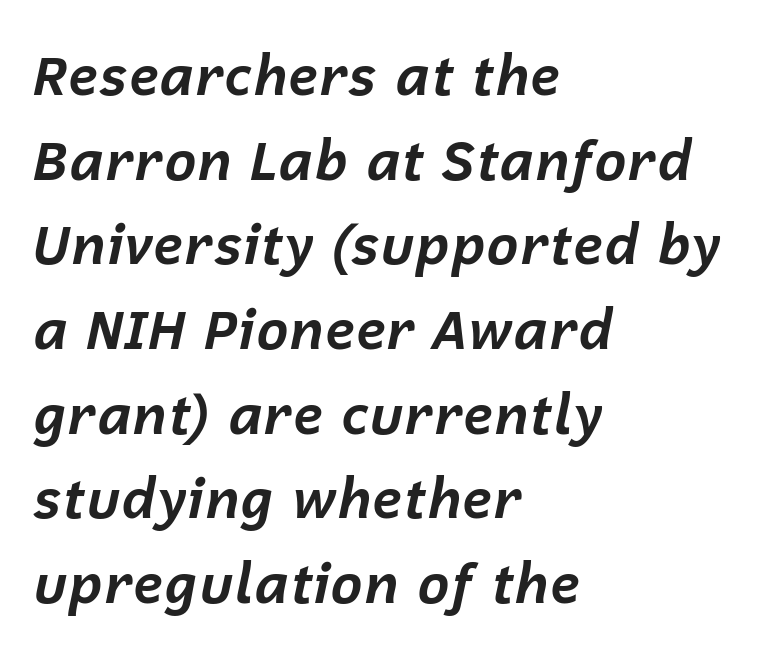
Q: Is the text bold? A: Yes.
Q: Is the text italic (slanted)? A: Yes, it leans right by about 12 degrees.
Q: Is the text underlined? A: No.
Q: How is the paragraph aligned? A: Left-aligned.
Q: Is the spacing between letters normal or unusually wide? A: Normal.
Q: Is the spacing between lines tight, normal or loose? A: Normal.
Q: Width (condensed, normal, or wide)? A: Normal.
Q: Stroke contrast? A: Low.
Q: x-height? A: Medium.
Q: Monospaced? A: No.
